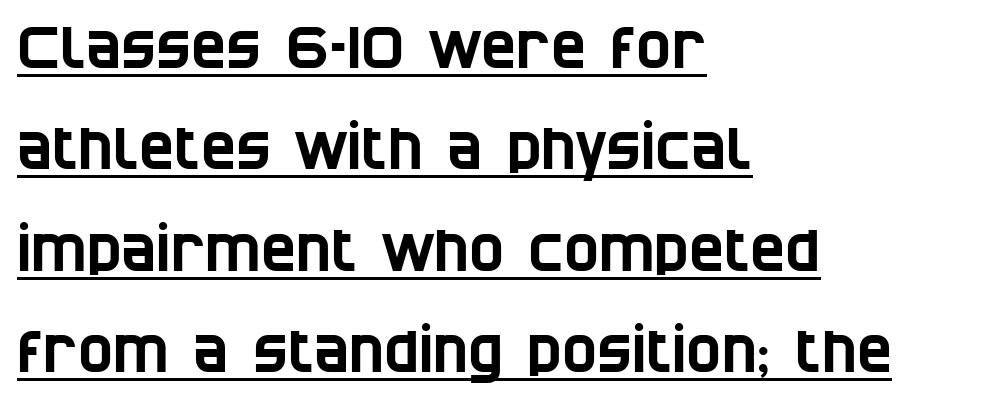
{"serif": "no", "width": "condensed", "stroke_contrast": "low", "x_height": "large", "monospaced": "no", "underline": "yes", "align": "left", "line_spacing_ratio": 1.72, "letter_spacing": "normal", "letter_spacing_em": 0.0, "glyph_px": 59}
